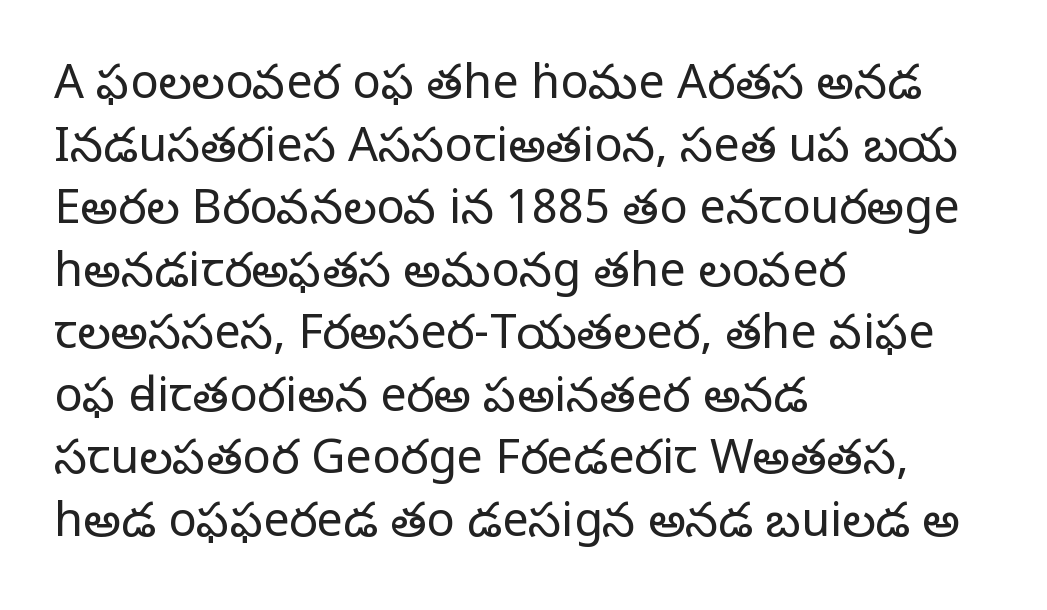
There is no visible air inserted between adjacent glyphs. Do the characters align in a grid? No, the font is proportional. Stems and bowls with no extra thickness — not bold. Stroke terminals: seriffed.
